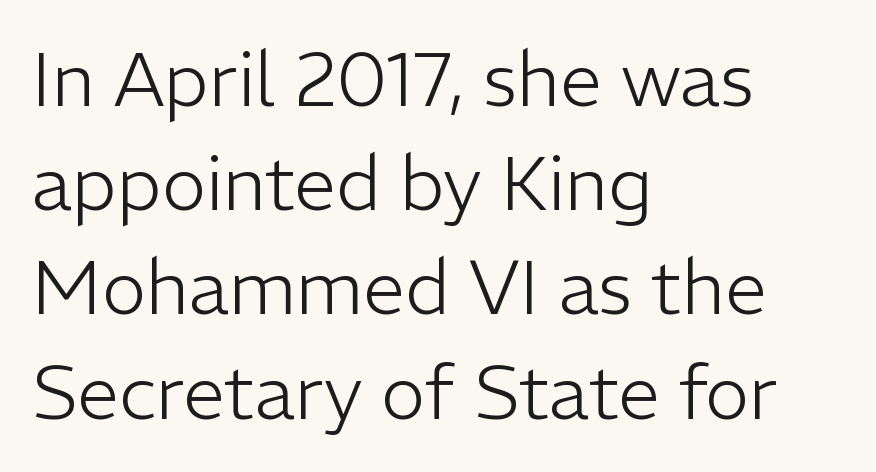
{"serif": "no", "italic": "no", "bold": "no", "weight": "light", "width": "normal", "stroke_contrast": "low", "x_height": "medium", "monospaced": "no", "underline": "no", "align": "left", "line_spacing": "normal", "line_spacing_ratio": 1.39, "letter_spacing": "normal", "letter_spacing_em": 0.0, "glyph_px": 75}
